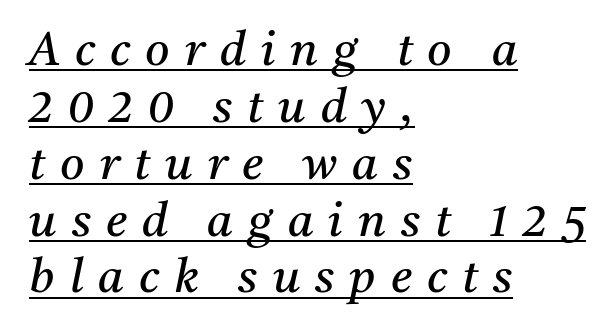
Q: Is the text bold? A: No.
Q: Is the text italic (slanted)? A: Yes, it leans right by about 11 degrees.
Q: Is the typeface a serif or a sans-serif typeface? A: Serif.
Q: Is the text underlined? A: Yes.
Q: How is the paragraph aligned? A: Left-aligned.
Q: Is the spacing between letters normal or unusually wide? A: Unusually wide.
Q: Width (condensed, normal, or wide)? A: Normal.
Q: Stroke contrast? A: Medium.
Q: x-height? A: Medium.
Q: Monospaced? A: No.
